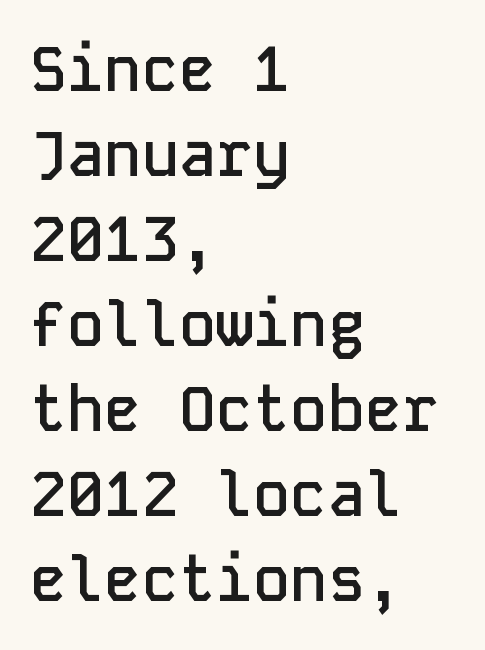
If you drew a ruler down the left edge, every line would touch it. Check where the strokes stop: nothing finishes them off — pure sans. Compared with typical paragraphs, the rows here are spaced about the same. The glyphs are unaccompanied by any horizontal stroke below them. The letters stand straight up with perfectly vertical stems. In terms of weight, the rendering is demibold, just under bold.
